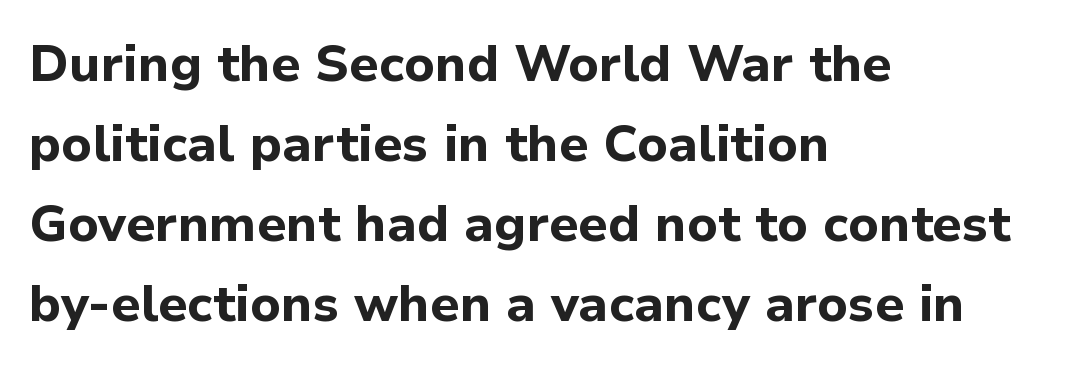
Visually the block forms a straight wall on the left and a jagged coastline on the right. Plain, unruled lines of type. These lines are rendered in a variable-pitch font. The gaps between neighbouring characters are ordinary and unremarkable. Horizontal bands of white between lines are of average thickness.
